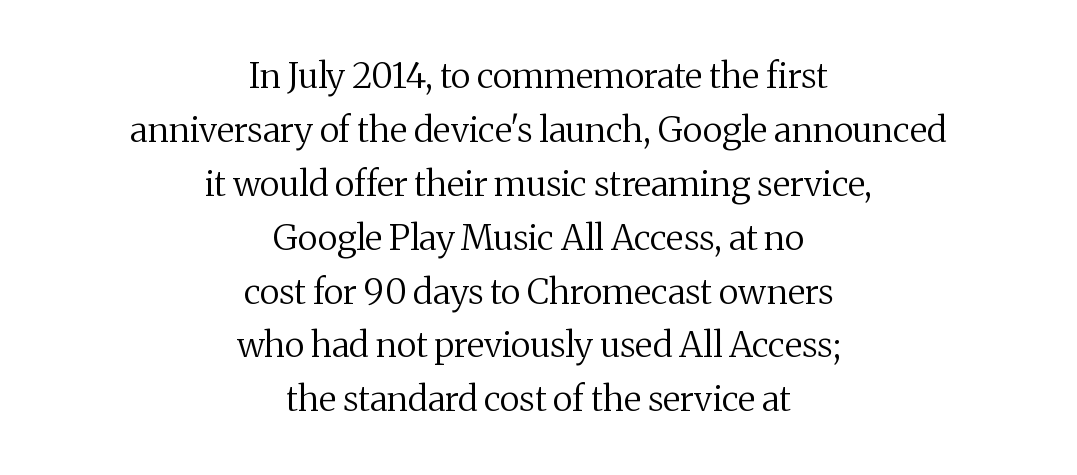
{"serif": "yes", "italic": "no", "bold": "no", "weight": "regular", "width": "normal", "stroke_contrast": "medium", "x_height": "medium", "monospaced": "no", "underline": "no", "align": "center", "line_spacing": "normal", "line_spacing_ratio": 1.54, "letter_spacing": "normal", "letter_spacing_em": 0.0, "glyph_px": 35}
